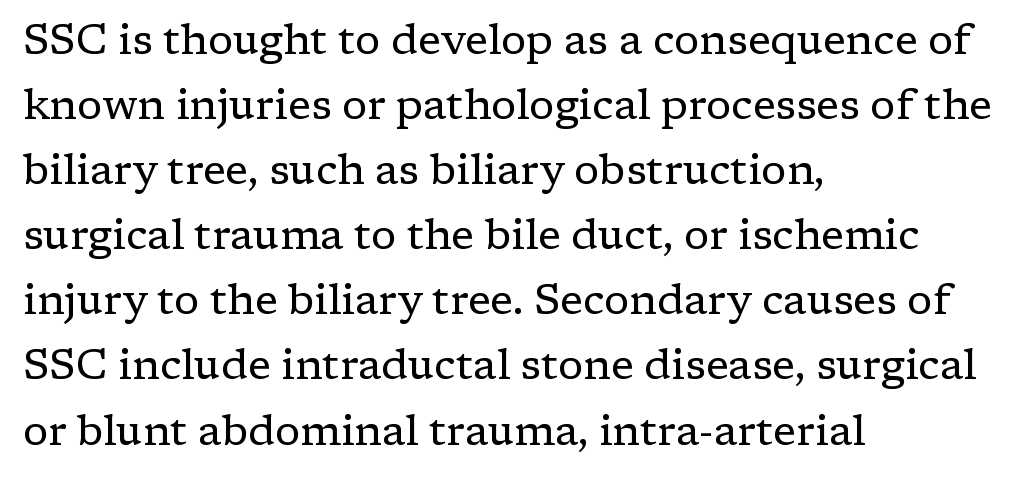
Is there any slant? The stems are plumb. Short and long lines alike share a common starting point at left. A typesetter would call this zero additional tracking. The text was rendered using a seriffed face with decorative stroke endings. Any mark beneath the type? The region is blank. A typesetter would call this proportional, since set widths differ per character.
